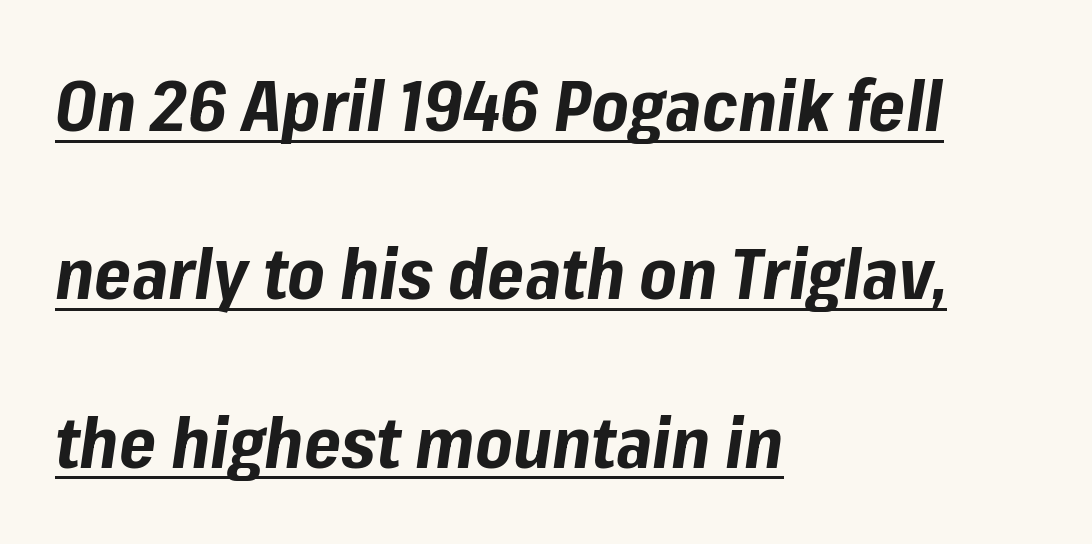
{"italic": "yes", "lean": "right", "slant_degrees": 8, "bold": "yes", "weight": "bold", "width": "normal", "stroke_contrast": "low", "x_height": "medium", "monospaced": "no", "underline": "yes", "align": "left", "line_spacing": "loose", "line_spacing_ratio": 2.37, "letter_spacing": "normal", "letter_spacing_em": 0.0, "glyph_px": 71}
